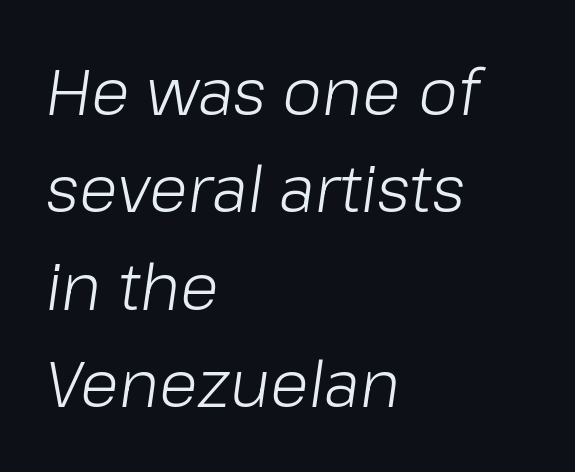
The image shows 64 px light type, italic (leaning right); set left-aligned, normal line spacing (1.52x), normal letter spacing, not underlined; low stroke contrast and a medium x-height.
